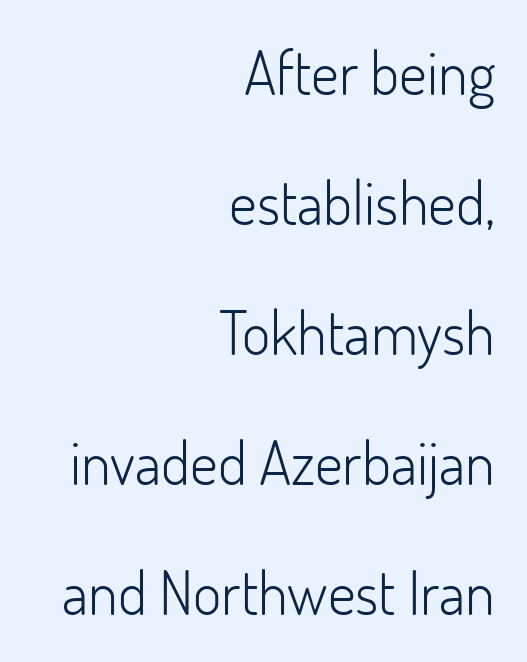
{"serif": "no", "italic": "no", "bold": "no", "weight": "light", "width": "normal", "stroke_contrast": "low", "x_height": "small", "monospaced": "no", "underline": "no", "align": "right", "line_spacing": "loose", "line_spacing_ratio": 2.13, "letter_spacing": "normal", "letter_spacing_em": 0.0, "glyph_px": 61}
